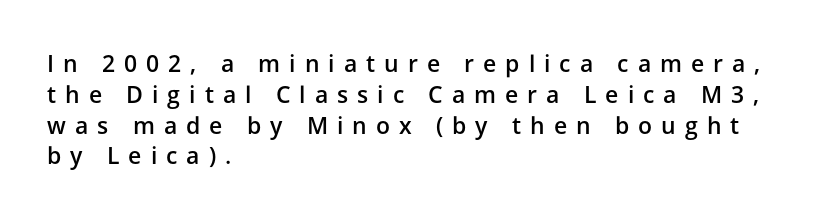
The foot of each line stays bare and open. Does extra space separate the letters? Yes, quite a lot of it. It's the straight-up-and-down kind of type. Whoever set this chose a conventional vertical rhythm. These lines carry some extra weight — a demibold, not a full bold.
